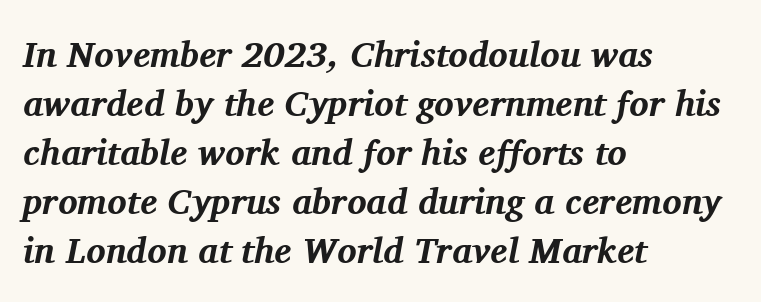
The image shows 36 px bold serif type, italic (leaning right); set left-aligned, normal line spacing (1.36x), normal letter spacing, not underlined; medium stroke contrast and a medium x-height.
